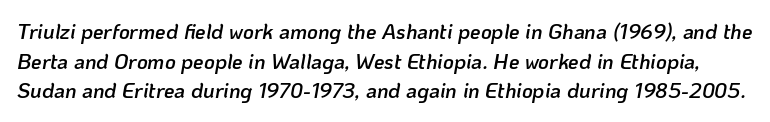
{"italic": "yes", "lean": "right", "slant_degrees": 10, "bold": "semi", "underline": "no", "line_spacing": "normal", "line_spacing_ratio": 1.41, "letter_spacing": "normal", "letter_spacing_em": 0.0, "glyph_px": 21}
